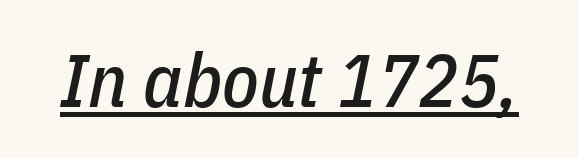
{"italic": "yes", "lean": "right", "slant_degrees": 11, "width": "condensed", "stroke_contrast": "low", "x_height": "medium", "monospaced": "no", "underline": "yes", "letter_spacing": "normal", "letter_spacing_em": 0.0, "glyph_px": 75}
